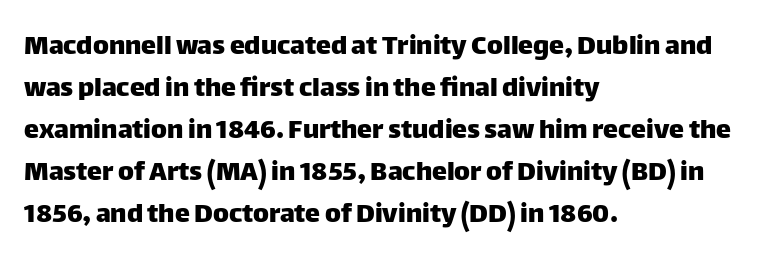
Line beginnings align vertically; line endings do not. This is the regular roman posture of the typeface. Tracking here is standard; glyphs follow each other at the usual distance. Proportional: the letters do not fall into vertical columns.
